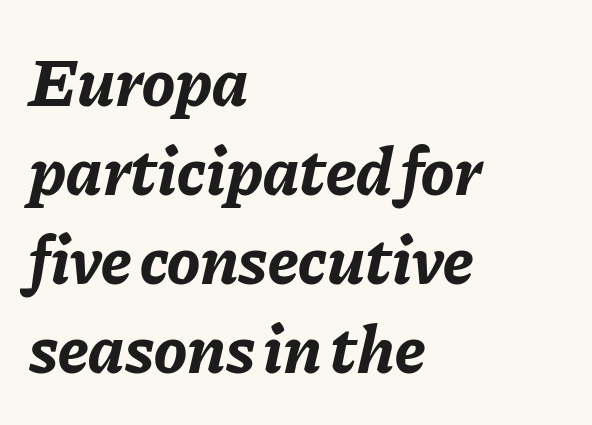
The image shows 69 px bold type, italic (leaning right); set left-aligned, normal line spacing (1.29x), normal letter spacing, not underlined; low stroke contrast and a medium x-height.
